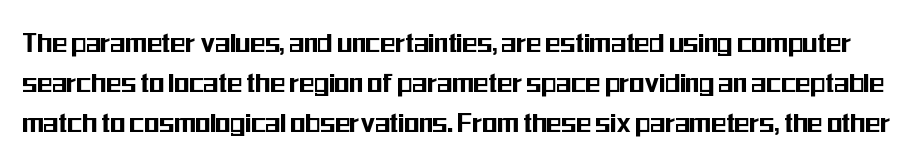
{"serif": "no", "italic": "no", "width": "condensed", "stroke_contrast": "medium", "x_height": "medium", "monospaced": "no", "underline": "no", "line_spacing": "normal", "line_spacing_ratio": 1.29, "letter_spacing": "normal", "letter_spacing_em": 0.0, "glyph_px": 31}
